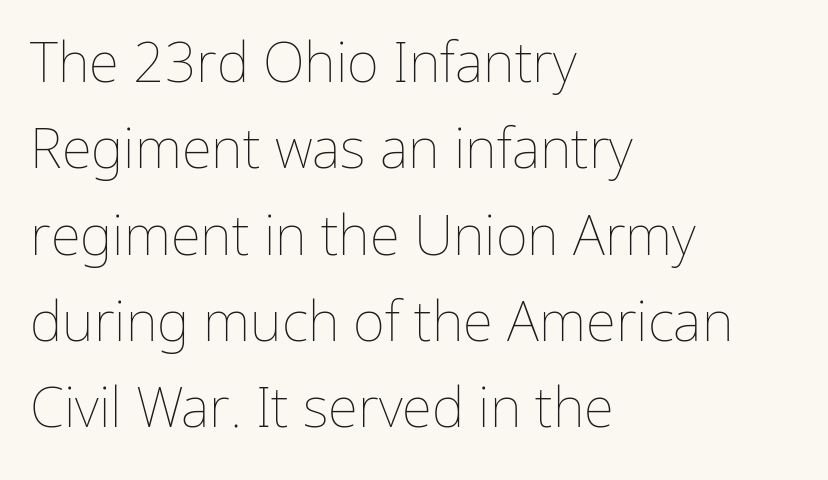
The block of text has a typical density, with ordinary space between rows. Decoration check: the copy has no underline. Visually the block forms a straight wall on the left and a jagged coastline on the right. This sample uses plain, unmodified letter spacing. The typography opts for an upright posture over an oblique one. Think of a printed novel: that variable character pitch is what you see here.
